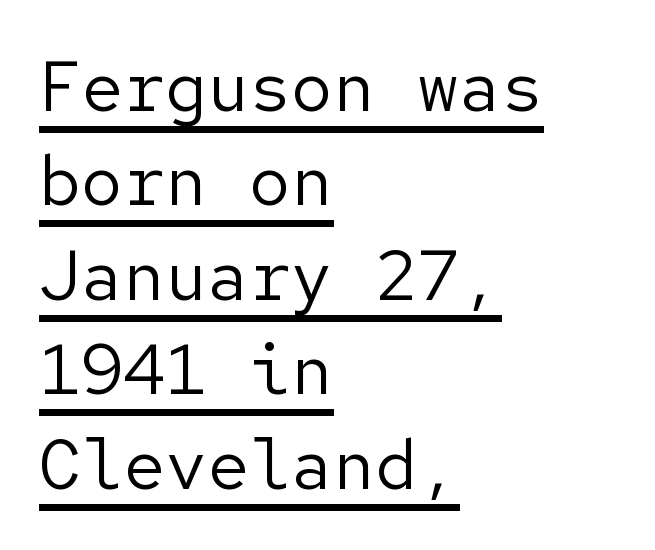
This block has exactly the height ordinary leading produces. Notice how a bar underscores the lettering throughout. I'd call this a sans setting — the letters go barefoot. Caption: multi-line text, flush left, ragged right.
